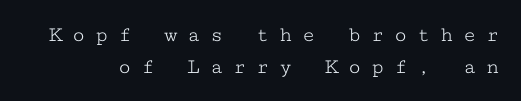
The image shows 22 px text type, upright; set normal line spacing (1.44x), unusually wide letter spacing (+0.44 em), not underlined.
